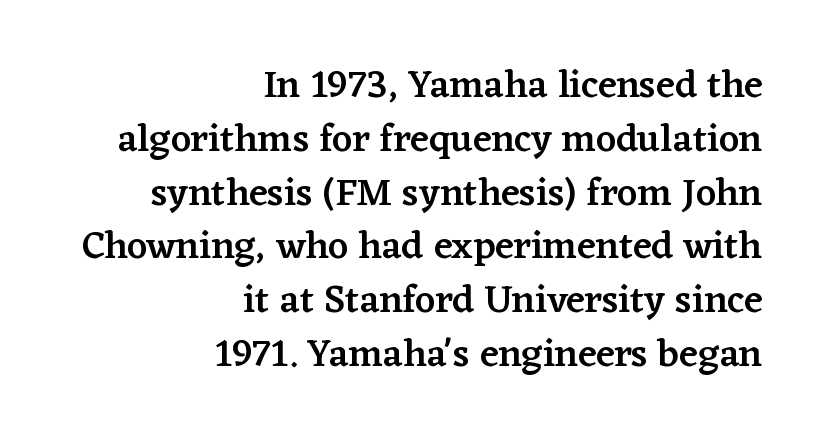
The image shows 39 px semibold serif type, upright; set right-aligned, normal line spacing (1.38x), normal letter spacing, not underlined; low stroke contrast and a medium x-height.
